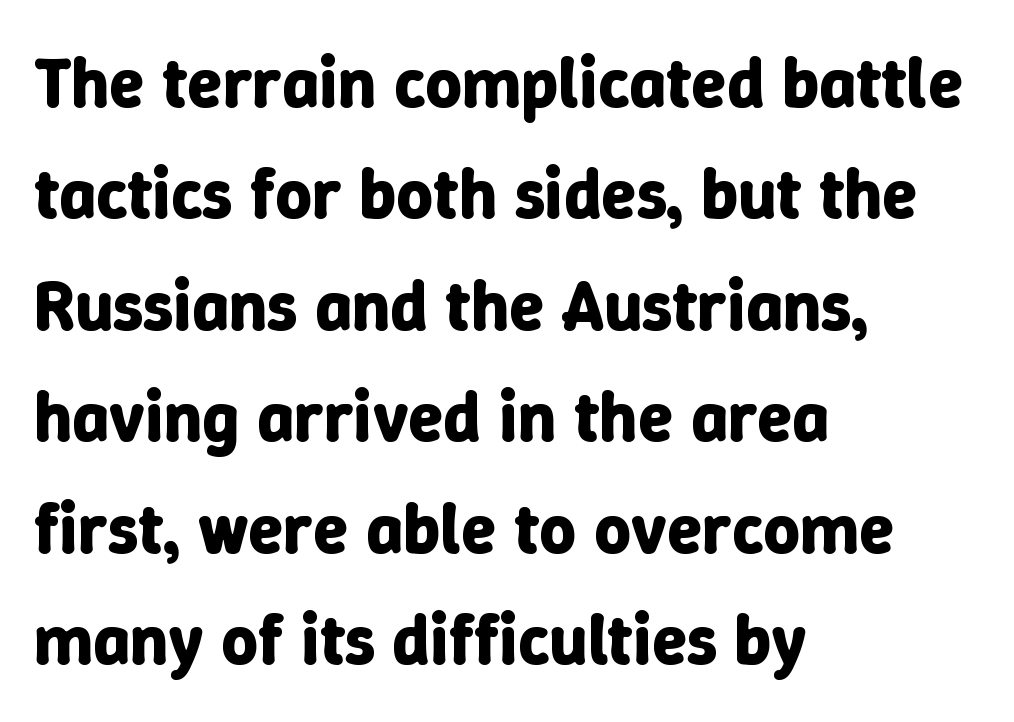
{"italic": "no", "bold": "yes", "weight": "bold", "width": "normal", "stroke_contrast": "low", "x_height": "medium", "monospaced": "no", "underline": "no", "align": "left", "line_spacing": "normal", "line_spacing_ratio": 1.57, "letter_spacing": "normal", "letter_spacing_em": 0.0, "glyph_px": 71}
